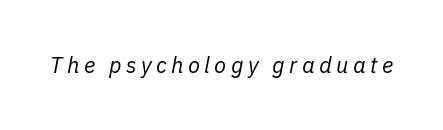
{"italic": "yes", "lean": "right", "slant_degrees": 11, "bold": "no", "underline": "no", "letter_spacing": "wide", "letter_spacing_em": 0.2, "glyph_px": 22}
